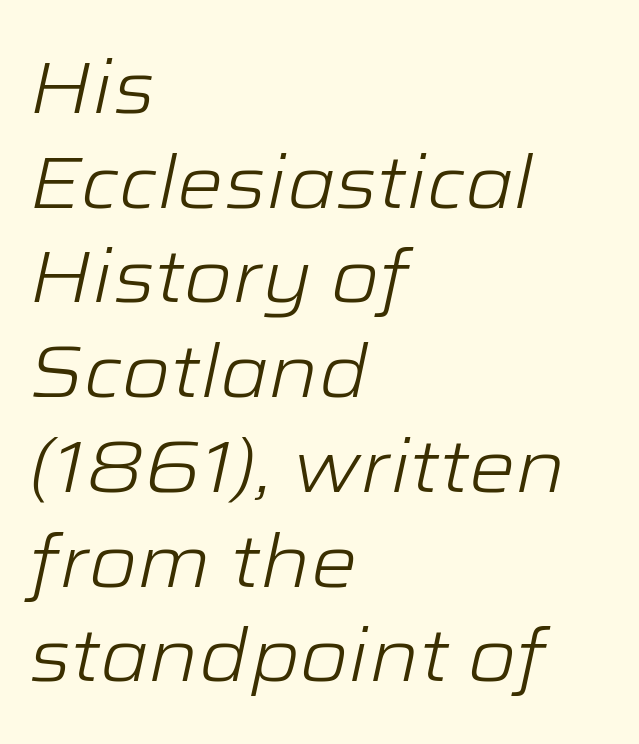
An italicized treatment has been applied to the whole sample. Think of a printed novel: that variable character pitch is what you see here. Bold? No — there's no thickening of the strokes. You could call the tracking neutral — neither tight nor loose.
